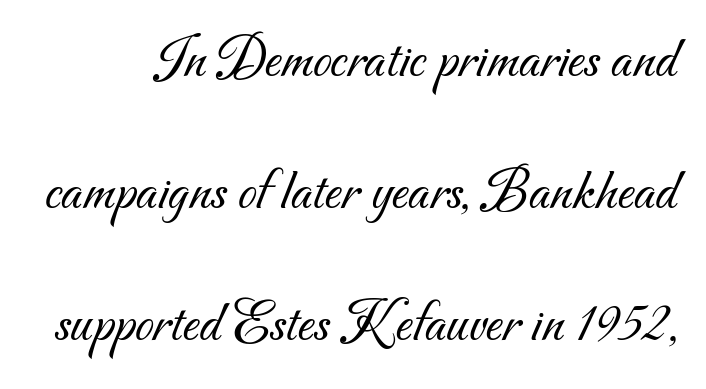
The image shows 60 px light sans-serif type; set loose line spacing (2.2x), normal letter spacing, not underlined; medium stroke contrast and a small x-height.
